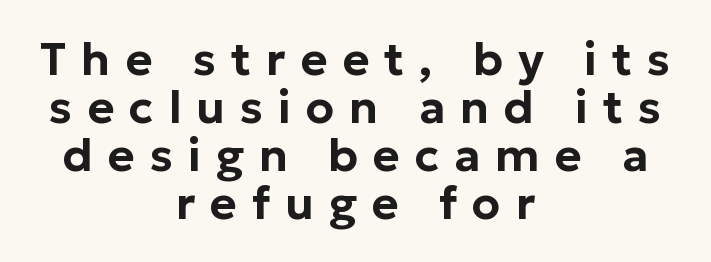
Quick note: underline off. What's the leading like? Squeezed, with rows nearly overlapping. Unlike a traditional serif, this face leaves its strokes unadorned. Here the designer chose a conventional face with non-uniform glyph widths. The lettering holds an erect, upright posture throughout. A student would call this center alignment; a typographer would say set centered.
